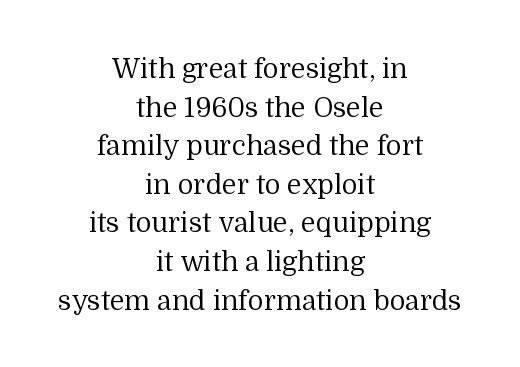
Q: Is the text bold? A: No.
Q: Is the text italic (slanted)? A: No, it is upright.
Q: Is the text underlined? A: No.
Q: How is the paragraph aligned? A: Centered.
Q: Is the spacing between letters normal or unusually wide? A: Normal.
Q: Is the spacing between lines tight, normal or loose? A: Normal.
